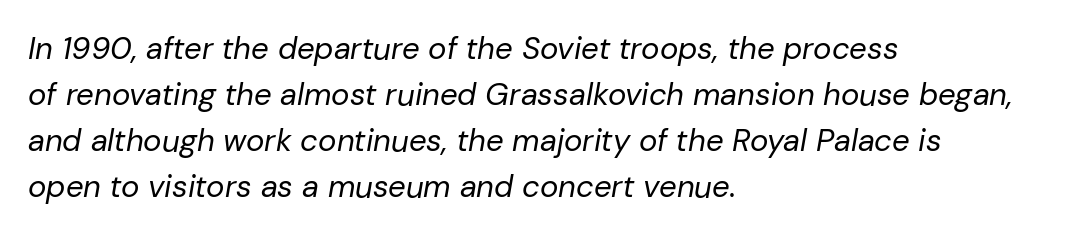
The image shows 31 px regular-weight type, italic (leaning right); set left-aligned, normal line spacing (1.48x), normal letter spacing, not underlined; low stroke contrast and a medium x-height.
